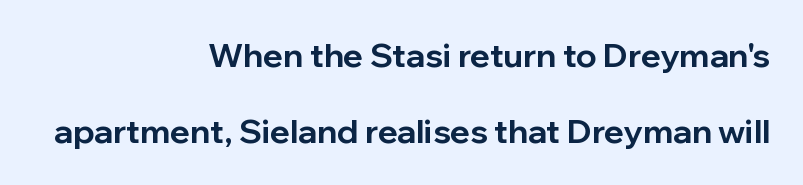
The image shows 33 px bold sans-serif type, upright; set right-aligned, loose line spacing (2.3x), normal letter spacing, not underlined; low stroke contrast and a medium x-height.
